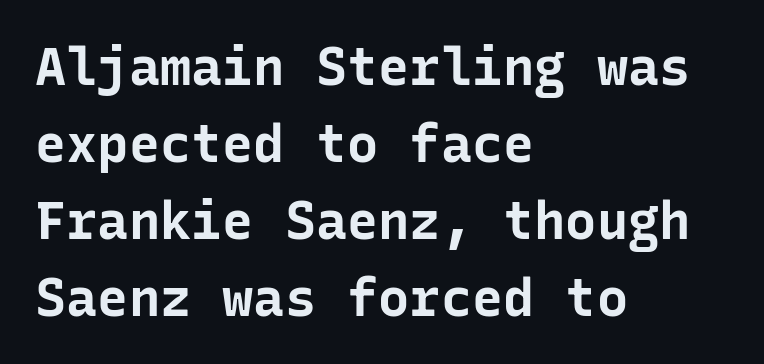
Q: Is the text bold? A: Yes.
Q: Is the text italic (slanted)? A: No, it is upright.
Q: Is the typeface a serif or a sans-serif typeface? A: Sans-serif.
Q: Is the text underlined? A: No.
Q: How is the paragraph aligned? A: Left-aligned.
Q: Is the spacing between letters normal or unusually wide? A: Normal.
Q: Is the spacing between lines tight, normal or loose? A: Normal.
Q: Width (condensed, normal, or wide)? A: Normal.
Q: Stroke contrast? A: Low.
Q: x-height? A: Medium.
Q: Monospaced? A: Yes.
